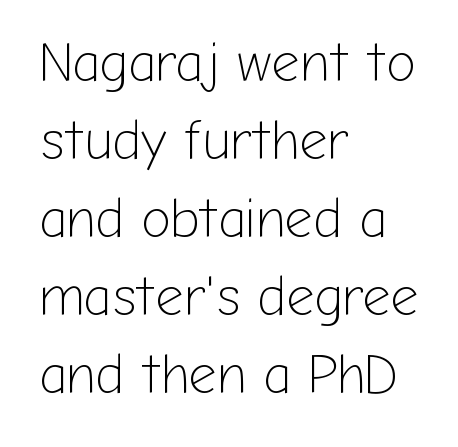
The image shows 55 px light sans-serif type, upright; set left-aligned, normal line spacing (1.42x), normal letter spacing, not underlined; low stroke contrast and a medium x-height.
